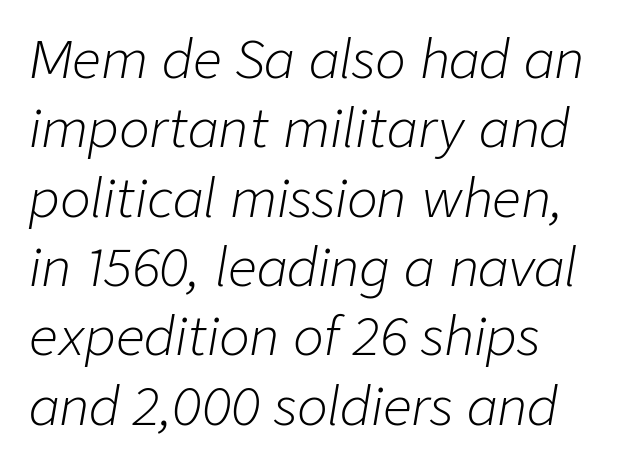
Q: Is the text bold? A: No.
Q: Is the text italic (slanted)? A: Yes, it leans right by about 9 degrees.
Q: Is the text underlined? A: No.
Q: How is the paragraph aligned? A: Left-aligned.
Q: Is the spacing between letters normal or unusually wide? A: Normal.
Q: Is the spacing between lines tight, normal or loose? A: Normal.
Q: Width (condensed, normal, or wide)? A: Normal.
Q: Stroke contrast? A: Low.
Q: x-height? A: Medium.
Q: Monospaced? A: No.
